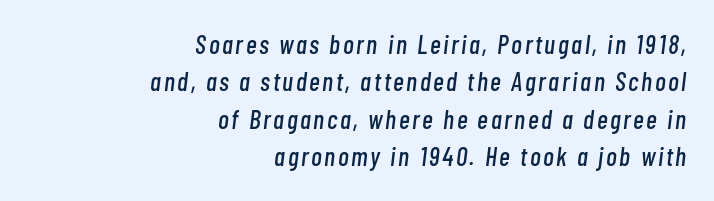
The image shows 26 px text type, italic (leaning right); set right-aligned, normal line spacing (1.44x), not underlined.
